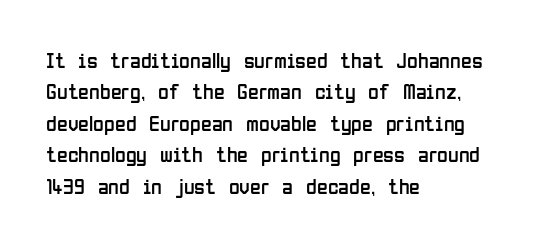
The line-height multiplier appears to be the usual default. The ragged edge is on the right, which tells us the setting is flush left. A typesetter would mark this as roman, not italic. This sample uses plain, unmodified letter spacing. No letter is thick-stroked: the sample isn't bold.
